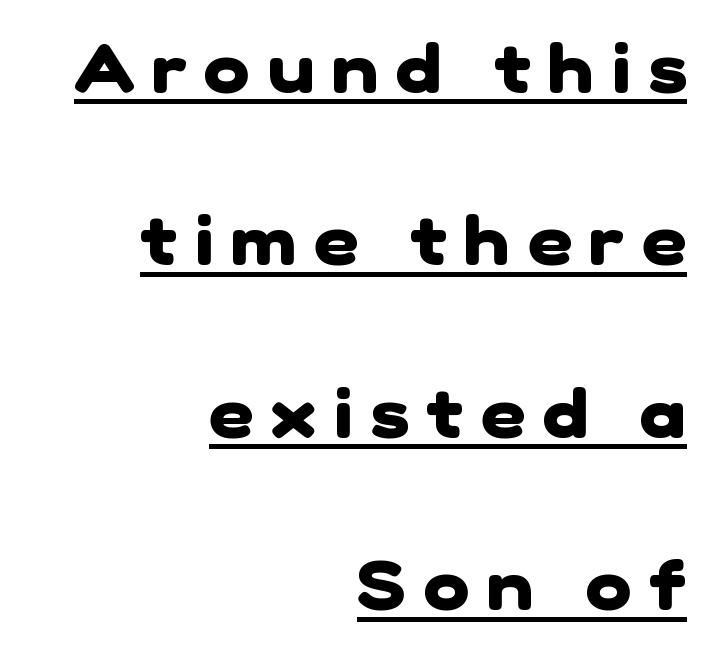
The image shows 69 px heavy sans-serif type; set right-aligned, loose line spacing (2.5x), unusually wide letter spacing (+0.26 em), underlined; low stroke contrast and a medium x-height.
